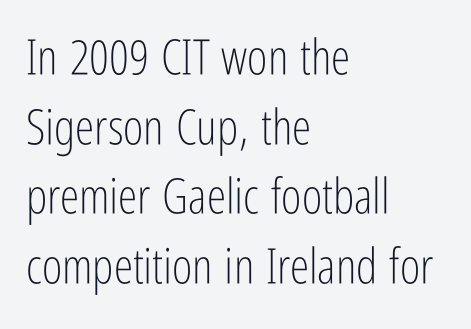
The image shows 49 px light, condensed sans-serif type, upright; set left-aligned, normal line spacing (1.42x), normal letter spacing, not underlined; low stroke contrast and a medium x-height.
